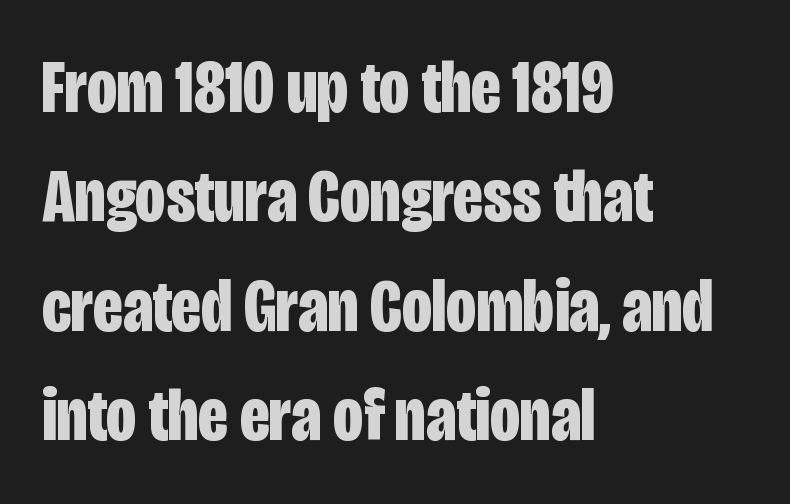
Descenders hang freely into open space. Caption: bold face, heavy strokes. If you drew a ruler down the left edge, every line would touch it. Note the varied advance widths — an 'i' is clearly narrower than an 'm'. This is roman type, the default non-slanted kind.
